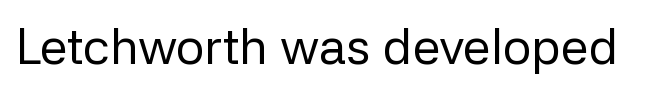
{"serif": "no", "italic": "no", "bold": "no", "weight": "regular", "width": "normal", "stroke_contrast": "low", "x_height": "medium", "monospaced": "no", "underline": "no", "letter_spacing": "normal", "letter_spacing_em": 0.0, "glyph_px": 50}
